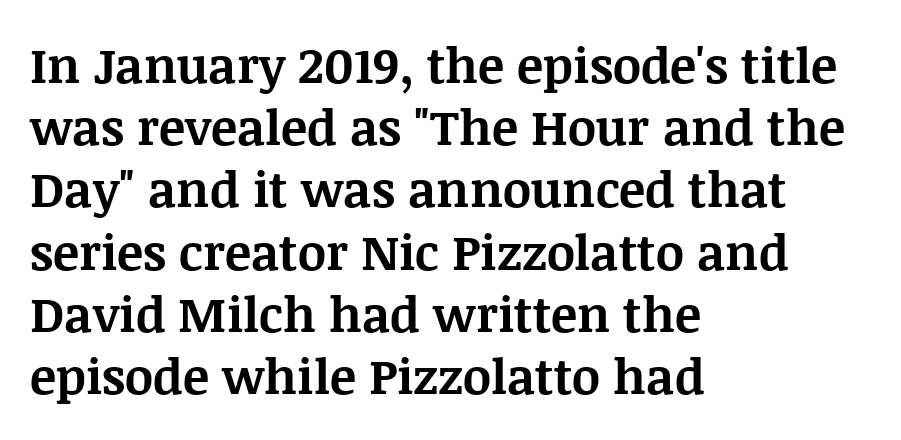
{"serif": "yes", "italic": "no", "bold": "yes", "weight": "bold", "width": "normal", "stroke_contrast": "medium", "x_height": "large", "monospaced": "no", "underline": "no", "align": "left", "line_spacing": "normal", "line_spacing_ratio": 1.27, "letter_spacing": "normal", "letter_spacing_em": 0.0, "glyph_px": 49}
